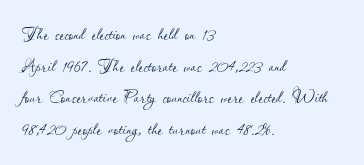
The image shows 22 px text type; set left-aligned, normal line spacing (1.44x), normal letter spacing, not underlined.
